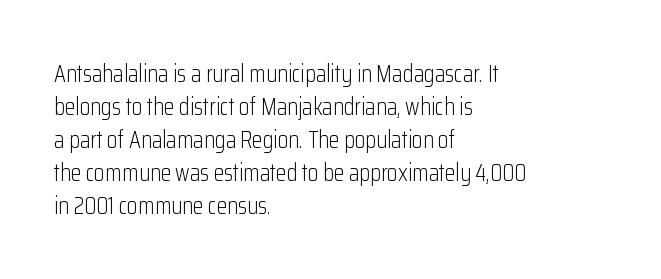
{"italic": "no", "bold": "no", "underline": "no", "align": "left", "line_spacing": "normal", "line_spacing_ratio": 1.37, "letter_spacing": "normal", "letter_spacing_em": 0.0, "glyph_px": 24}
